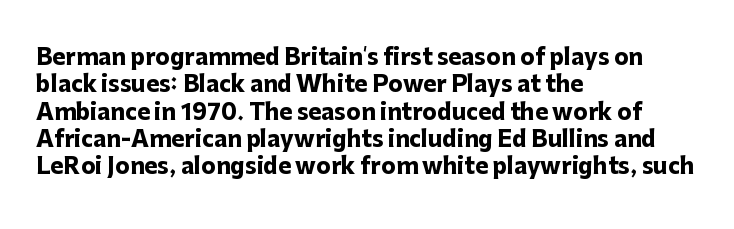
{"italic": "no", "bold": "yes", "underline": "no", "align": "left", "line_spacing_ratio": 1.24, "letter_spacing": "normal", "letter_spacing_em": 0.0, "glyph_px": 22}
